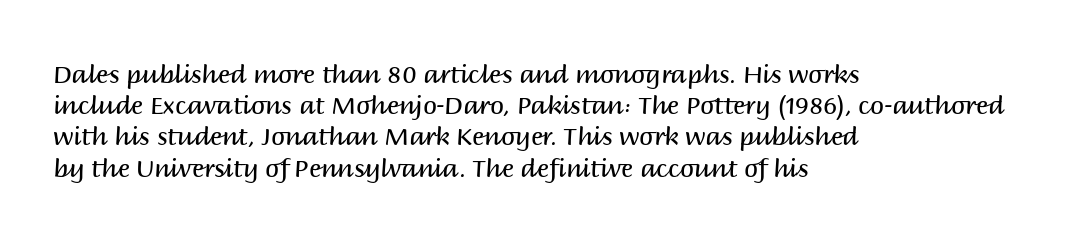
Spacing between characters is what you'd get straight out of the box. The compositor pushed each line to the left boundary. Rows of type keep a routine distance in the vertical direction.
